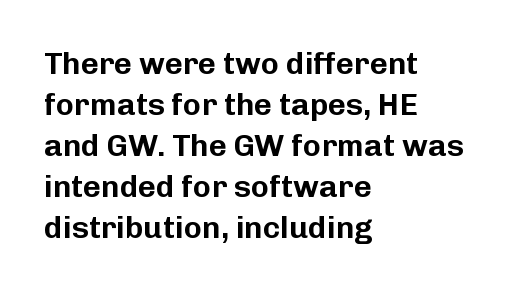
Q: Is the text italic (slanted)? A: No, it is upright.
Q: Is the typeface a serif or a sans-serif typeface? A: Sans-serif.
Q: Is the text underlined? A: No.
Q: How is the paragraph aligned? A: Left-aligned.
Q: Is the spacing between letters normal or unusually wide? A: Normal.
Q: Is the spacing between lines tight, normal or loose? A: Normal.
Q: Width (condensed, normal, or wide)? A: Normal.
Q: Stroke contrast? A: Low.
Q: x-height? A: Medium.
Q: Monospaced? A: No.
